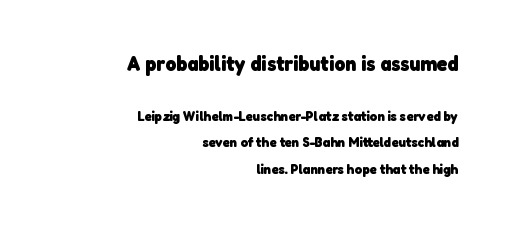
Horizontal bands of white between lines are thick stripes. Note: larger setting up top, smaller setting below. Look at the tracking — it's just the regular setting, nothing added. Casual observation: everything's shoved over to the right. The font is running at its bold setting.
